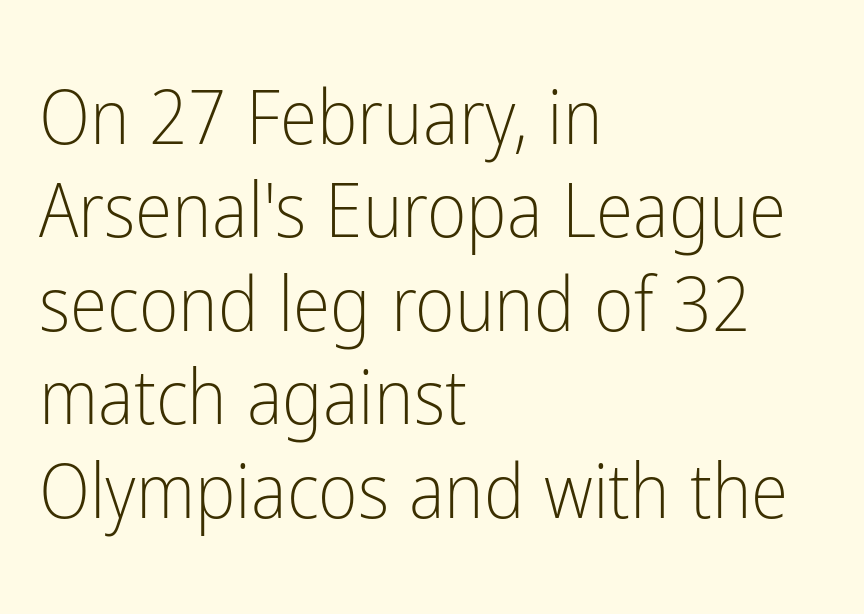
Q: Is the text bold? A: No.
Q: Is the text italic (slanted)? A: No, it is upright.
Q: Is the typeface a serif or a sans-serif typeface? A: Sans-serif.
Q: Is the text underlined? A: No.
Q: How is the paragraph aligned? A: Left-aligned.
Q: Is the spacing between letters normal or unusually wide? A: Normal.
Q: Width (condensed, normal, or wide)? A: Condensed.
Q: Stroke contrast? A: Low.
Q: x-height? A: Medium.
Q: Monospaced? A: No.
